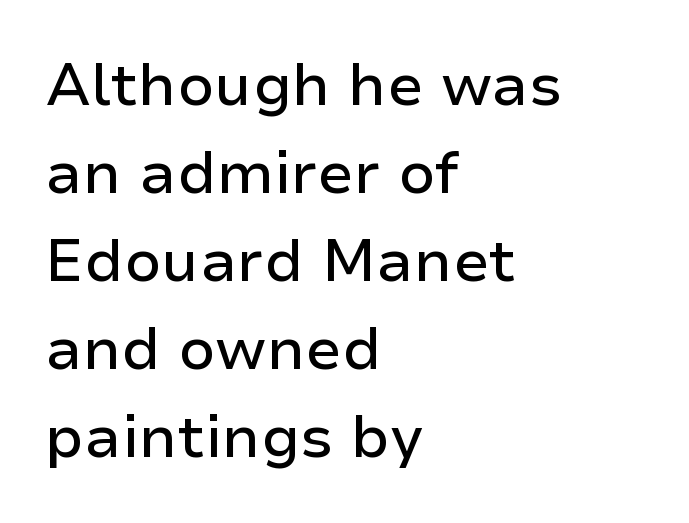
Descenders hang freely into open space. Normally led — the rows are evenly, conventionally spaced. Letter spacing: default. A classic flush-left, rag-right setting is used for this passage. Nope, not italic — everything's standing straight.
